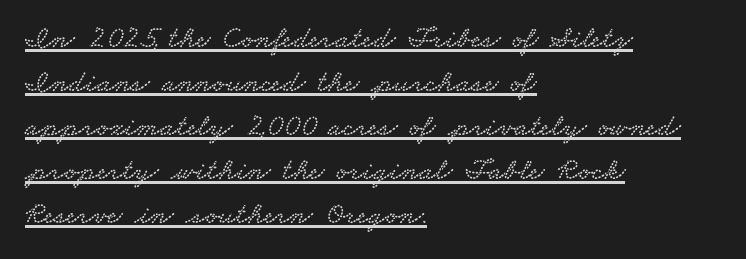
{"width": "wide", "stroke_contrast": "low", "x_height": "small", "monospaced": "no", "underline": "yes", "align": "left", "line_spacing": "normal", "line_spacing_ratio": 1.42, "letter_spacing": "normal", "letter_spacing_em": 0.0, "glyph_px": 31}
